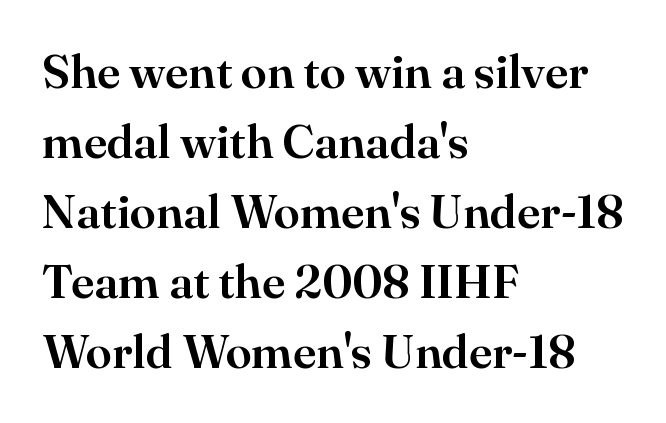
The passage shown is typed in a proportional face where columns would drift. Regarding serifs, this sample has them. The gap between lines stays unmarked. Vertical spacing — default. Where is the straight margin? On the left. Ascenders rise straight up at ninety degrees.
